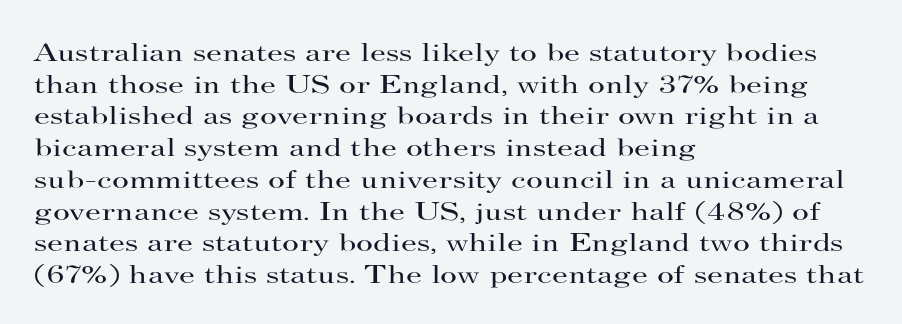
Q: Is the text bold? A: No.
Q: Is the text italic (slanted)? A: No, it is upright.
Q: Is the text underlined? A: No.
Q: How is the paragraph aligned? A: Left-aligned.
Q: Is the spacing between letters normal or unusually wide? A: Normal.
